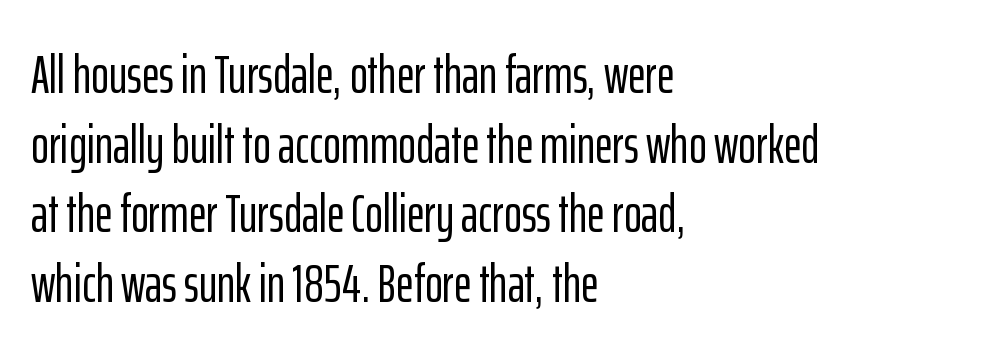
{"serif": "no", "italic": "no", "width": "condensed", "stroke_contrast": "low", "x_height": "medium", "monospaced": "no", "underline": "no", "align": "left", "line_spacing": "normal", "line_spacing_ratio": 1.29, "letter_spacing": "normal", "letter_spacing_em": 0.0, "glyph_px": 54}
